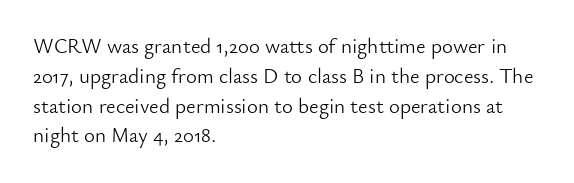
{"italic": "no", "bold": "no", "underline": "no", "align": "left", "line_spacing": "normal", "line_spacing_ratio": 1.42, "letter_spacing": "normal", "letter_spacing_em": 0.0, "glyph_px": 21}
